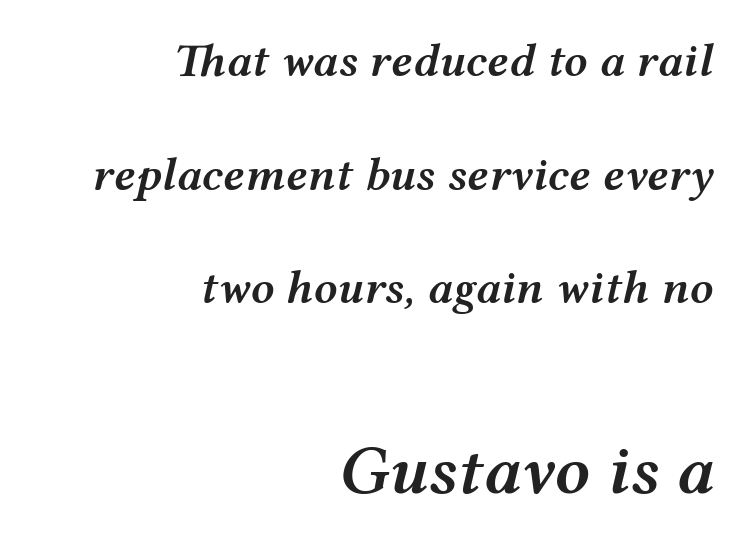
A flush-right, rag-left setting is used for this passage. The strip under each line holds only bare page. An italicized treatment has been applied to the whole sample. The letters are semibold — heavier than regular but short of a full bold. Here the second block reads like a headline and the first like body copy. Note the varied advance widths — an 'i' is clearly narrower than an 'm'.
